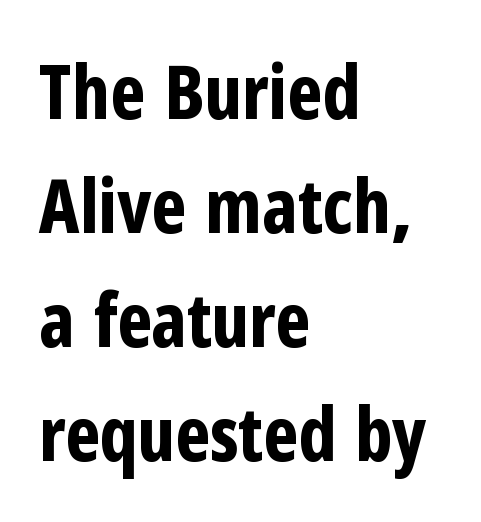
The image shows 74 px bold, condensed sans-serif type, upright; set left-aligned, normal line spacing (1.54x), normal letter spacing, not underlined; low stroke contrast and a medium x-height.
